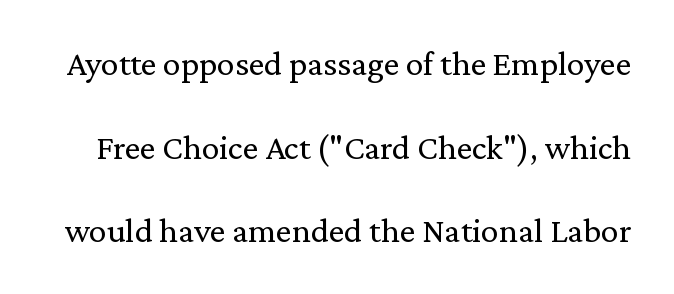
The image shows 35 px regular-weight serif type, upright; set loose line spacing (2.39x), normal letter spacing, not underlined; medium stroke contrast and a medium x-height.
